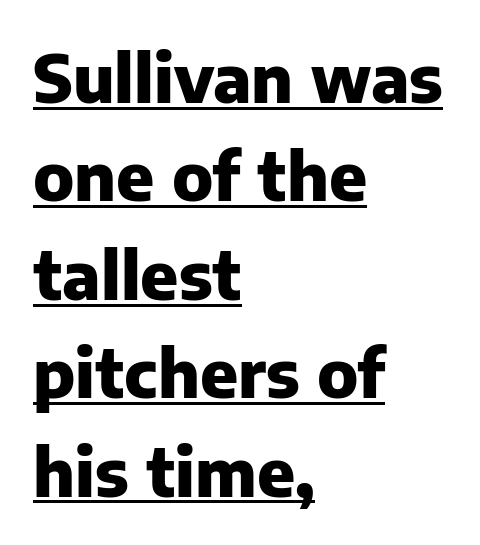
Q: Is the text bold? A: Yes.
Q: Is the text italic (slanted)? A: No, it is upright.
Q: Is the typeface a serif or a sans-serif typeface? A: Sans-serif.
Q: Is the text underlined? A: Yes.
Q: How is the paragraph aligned? A: Left-aligned.
Q: Is the spacing between letters normal or unusually wide? A: Normal.
Q: Is the spacing between lines tight, normal or loose? A: Normal.
Q: Width (condensed, normal, or wide)? A: Normal.
Q: Stroke contrast? A: Low.
Q: x-height? A: Medium.
Q: Monospaced? A: No.
